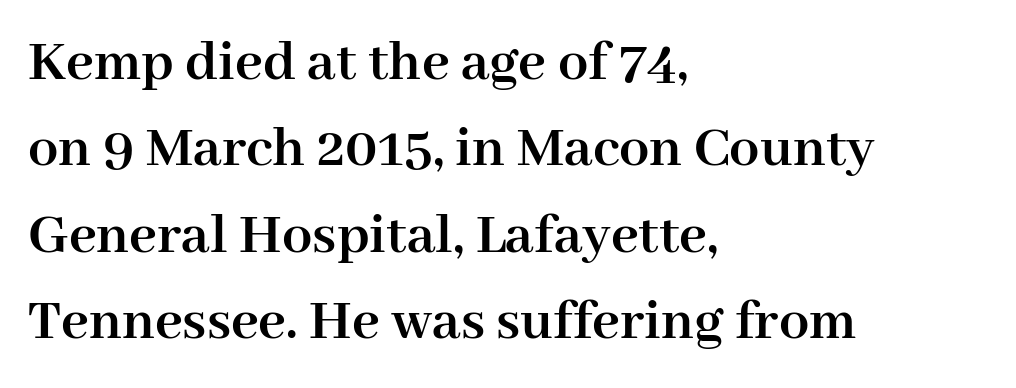
{"serif": "yes", "italic": "no", "bold": "yes", "weight": "semibold", "width": "normal", "stroke_contrast": "high", "x_height": "medium", "monospaced": "no", "underline": "no", "align": "left", "line_spacing": "normal", "line_spacing_ratio": 1.44, "letter_spacing": "normal", "letter_spacing_em": 0.0, "glyph_px": 60}
